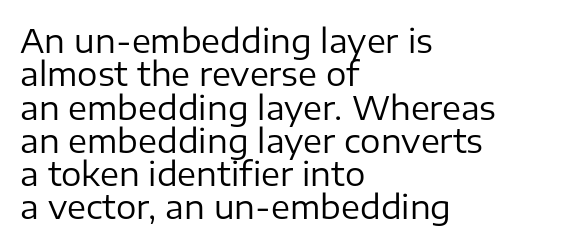
{"serif": "no", "italic": "no", "bold": "no", "weight": "regular", "width": "normal", "stroke_contrast": "low", "x_height": "medium", "monospaced": "no", "underline": "no", "align": "left", "line_spacing": "tight", "line_spacing_ratio": 1.04, "letter_spacing": "normal", "letter_spacing_em": 0.0, "glyph_px": 32}
